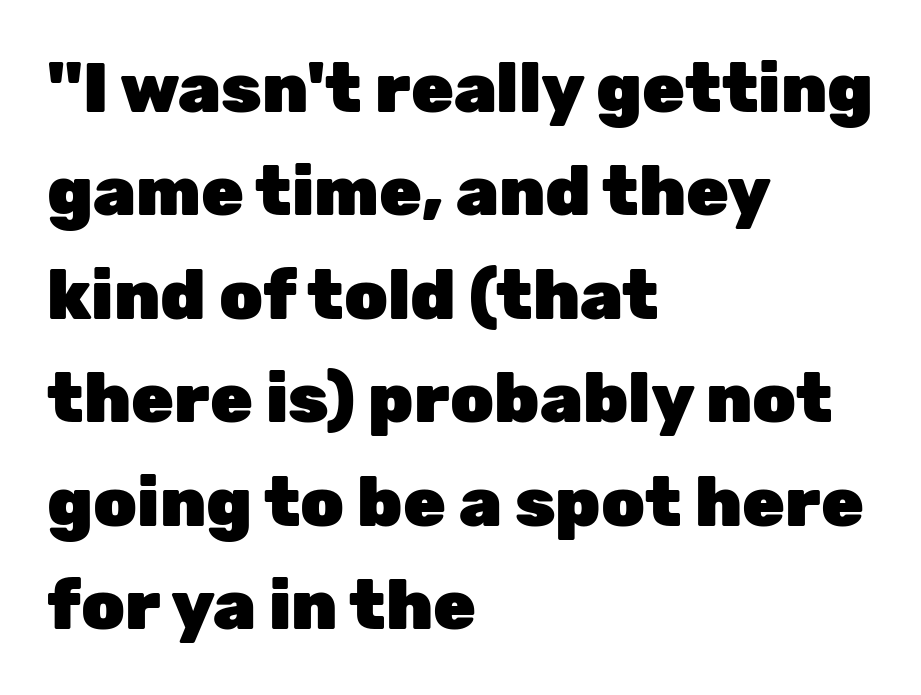
Q: Is the text bold? A: Yes.
Q: Is the text italic (slanted)? A: No, it is upright.
Q: Is the typeface a serif or a sans-serif typeface? A: Sans-serif.
Q: Is the text underlined? A: No.
Q: How is the paragraph aligned? A: Left-aligned.
Q: Is the spacing between letters normal or unusually wide? A: Normal.
Q: Is the spacing between lines tight, normal or loose? A: Normal.
Q: Width (condensed, normal, or wide)? A: Normal.
Q: Stroke contrast? A: Low.
Q: x-height? A: Medium.
Q: Monospaced? A: No.
